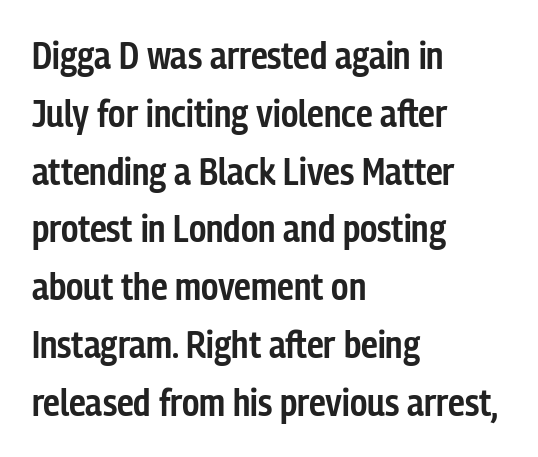
{"serif": "no", "italic": "no", "bold": "semi", "weight": "semibold", "width": "condensed", "stroke_contrast": "low", "x_height": "medium", "monospaced": "no", "underline": "no", "align": "left", "line_spacing": "normal", "line_spacing_ratio": 1.52, "letter_spacing": "normal", "letter_spacing_em": 0.0, "glyph_px": 38}
